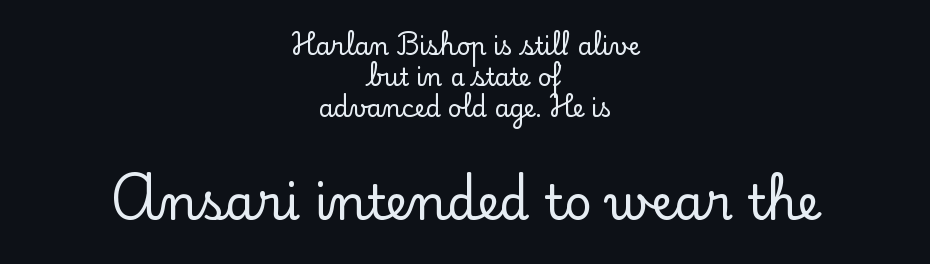
{"serif": "yes", "italic": "no", "width": "normal", "stroke_contrast": "low", "x_height": "small", "monospaced": "no", "underline": "no", "align": "center", "line_spacing": "normal", "line_spacing_ratio": 1.29, "letter_spacing": "normal", "letter_spacing_em": 0.0, "larger_block": "second", "size_ratio": 2.0, "glyph_px": 48}
